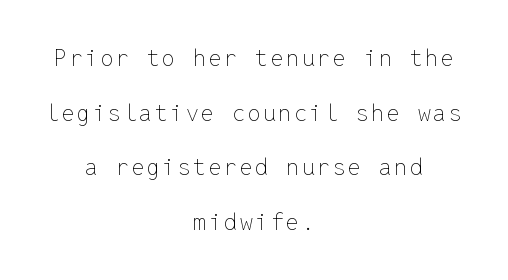
Q: Is the text bold? A: No.
Q: Is the text italic (slanted)? A: No, it is upright.
Q: Is the text underlined? A: No.
Q: How is the paragraph aligned? A: Centered.
Q: Is the spacing between lines tight, normal or loose? A: Loose.
